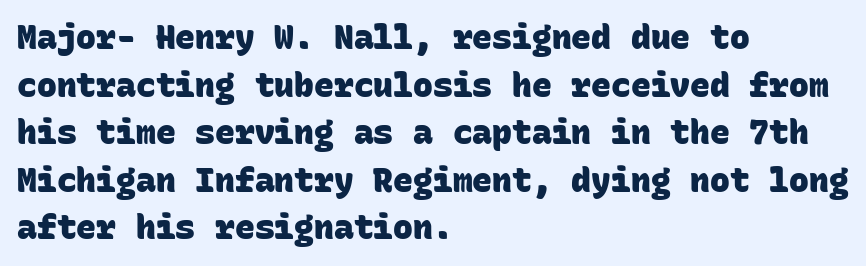
Q: Is the text bold? A: Yes.
Q: Is the typeface a serif or a sans-serif typeface? A: Sans-serif.
Q: Is the text underlined? A: No.
Q: How is the paragraph aligned? A: Left-aligned.
Q: Is the spacing between letters normal or unusually wide? A: Normal.
Q: Is the spacing between lines tight, normal or loose? A: Normal.
Q: Width (condensed, normal, or wide)? A: Normal.
Q: Stroke contrast? A: Low.
Q: x-height? A: Large.
Q: Monospaced? A: Yes.
